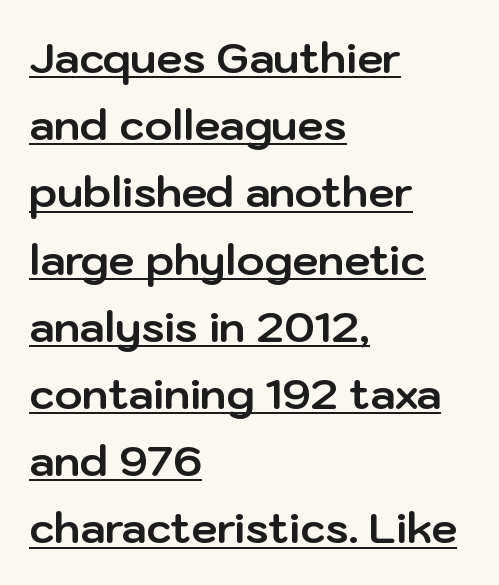
If you drew a line through each stem, it would be perfectly vertical. This rendering employs a face without finishing strokes, i.e., a sans-serif. Visually the block forms a straight wall on the left and a jagged coastline on the right. Looks like someone drew a line under every word here. Inter-character spacing is left at the font's built-in metrics. These words are printed bold, with thick strokes throughout.
